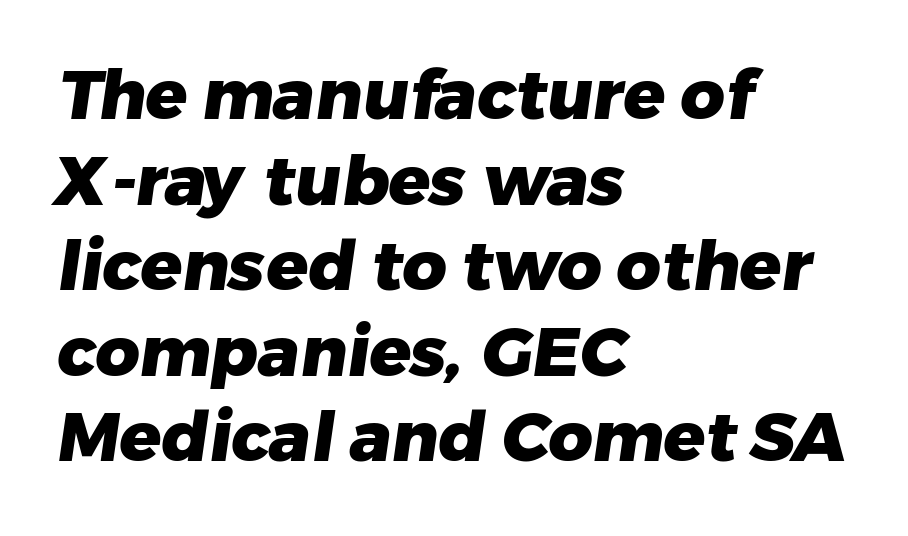
A classic flush-left, rag-right setting is used for this passage. Default kerning and tracking; the words read as compact shapes. The rendering uses a bold face; every stroke is thick and dark. Descender tails drop into unmarked territory. This sample has the flowing, uneven cadence of proportional lettering.
